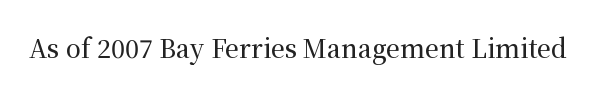
If you drew a line through each stem, it would be perfectly vertical. Characters follow at the spacing the type designer built in. The words here are not underlined.
